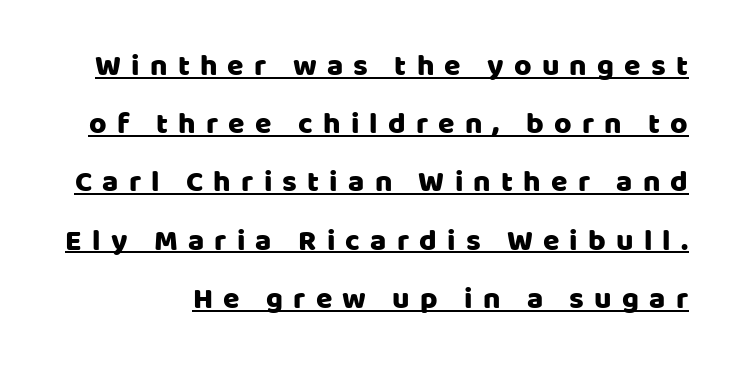
{"serif": "no", "italic": "no", "width": "normal", "stroke_contrast": "low", "x_height": "large", "monospaced": "no", "underline": "yes", "line_spacing": "loose", "line_spacing_ratio": 1.94, "letter_spacing": "wide", "letter_spacing_em": 0.34, "glyph_px": 30}
